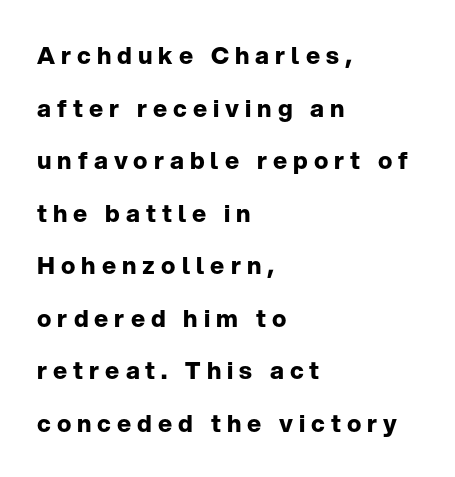
Q: Is the text bold? A: Yes.
Q: Is the text italic (slanted)? A: No, it is upright.
Q: Is the text underlined? A: No.
Q: How is the paragraph aligned? A: Left-aligned.
Q: Is the spacing between letters normal or unusually wide? A: Unusually wide.
Q: Is the spacing between lines tight, normal or loose? A: Loose.
